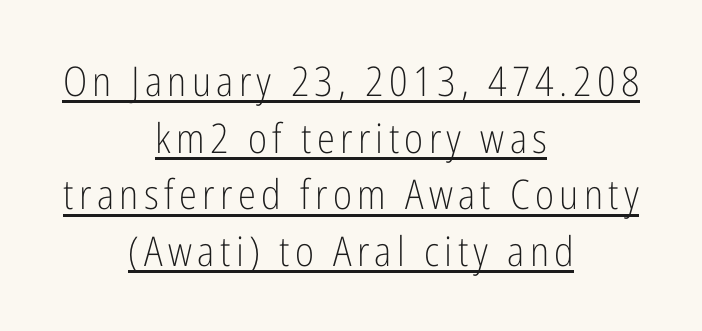
{"serif": "no", "italic": "no", "bold": "no", "weight": "light", "width": "condensed", "stroke_contrast": "low", "x_height": "medium", "monospaced": "no", "underline": "yes", "align": "center", "line_spacing": "normal", "line_spacing_ratio": 1.38, "glyph_px": 41}
